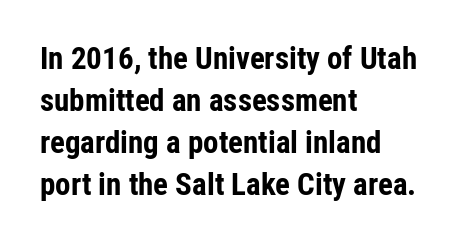
Is the block centered? No — it sits flush against the left margin. Here the designer chose a conventional face with non-uniform glyph widths. Typographically, this falls in the sans-serif category. Anything drawn beneath the words? Only blank space.
